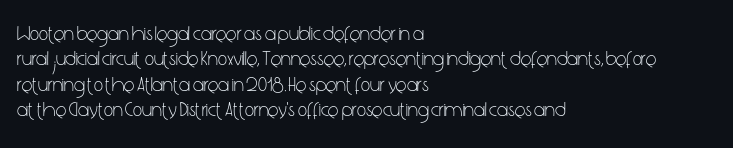
The image shows 20 px text type, upright; set left-aligned, normal line spacing (1.27x), normal letter spacing, not underlined.
